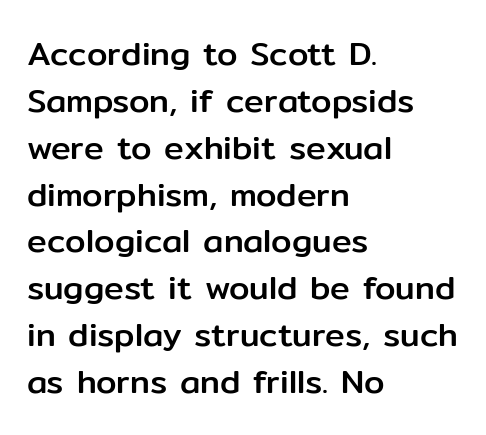
Q: Is the text italic (slanted)? A: No, it is upright.
Q: Is the typeface a serif or a sans-serif typeface? A: Sans-serif.
Q: Is the text underlined? A: No.
Q: How is the paragraph aligned? A: Left-aligned.
Q: Is the spacing between letters normal or unusually wide? A: Normal.
Q: Is the spacing between lines tight, normal or loose? A: Normal.
Q: Width (condensed, normal, or wide)? A: Normal.
Q: Stroke contrast? A: Low.
Q: x-height? A: Medium.
Q: Monospaced? A: No.
